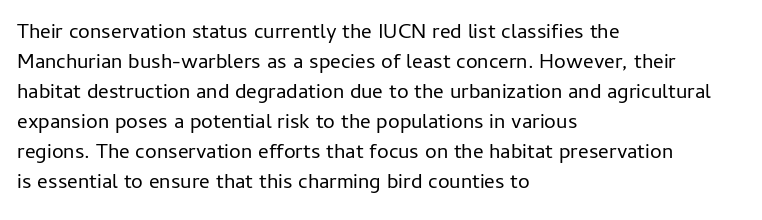
The image shows 21 px text type, upright; set left-aligned, normal line spacing (1.43x), normal letter spacing, not underlined.
